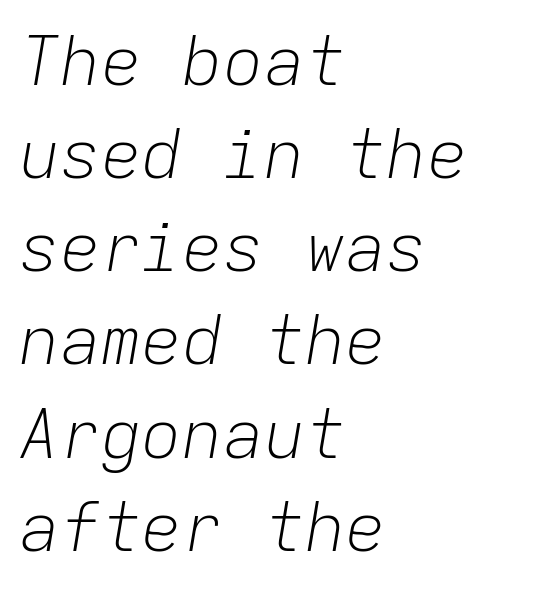
Alignment: flush left. It's the slanting kind of type. Compared with a typical body face, this is equally light or lighter still. The rendering keeps characters at their native spacing.
